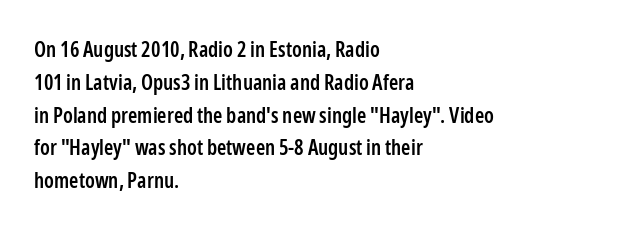
The image shows 21 px text type, upright; set left-aligned, normal line spacing (1.56x), normal letter spacing, not underlined.
